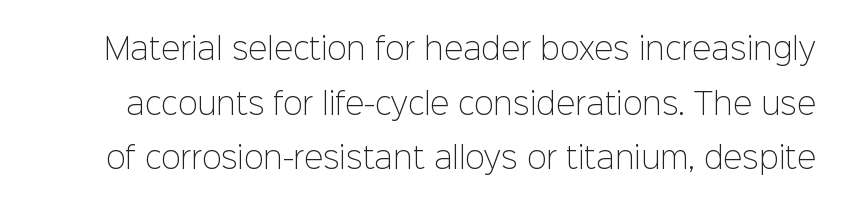
The image shows 29 px light sans-serif type, upright; set line spacing 1.88x, normal letter spacing, not underlined; low stroke contrast and a medium x-height.
